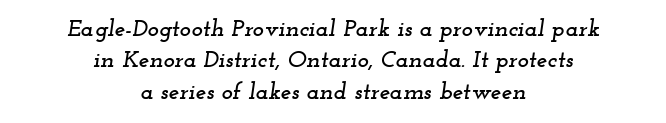
The image shows 24 px text type, italic (leaning right); set centered, normal line spacing (1.31x), normal letter spacing, not underlined.
